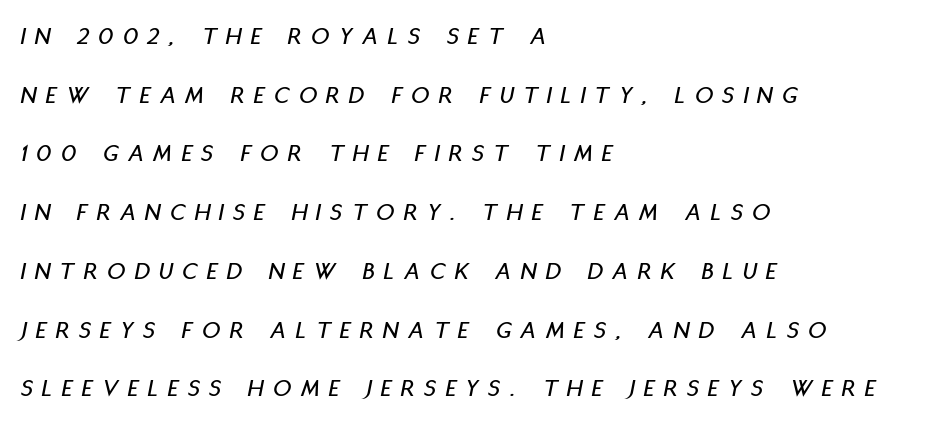
{"italic": "yes", "lean": "right", "slant_degrees": 11, "underline": "no", "align": "left", "line_spacing": "loose", "line_spacing_ratio": 2.35, "letter_spacing": "wide", "letter_spacing_em": 0.39, "glyph_px": 25}
